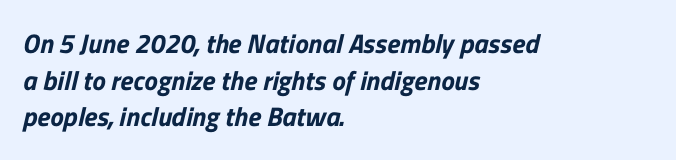
The area under the type is left untouched. Line beginnings align vertically; line endings do not. Each new line begins a customary step beneath the previous one. Nothing unusual about the tracking: characters are spaced as the font intends.
